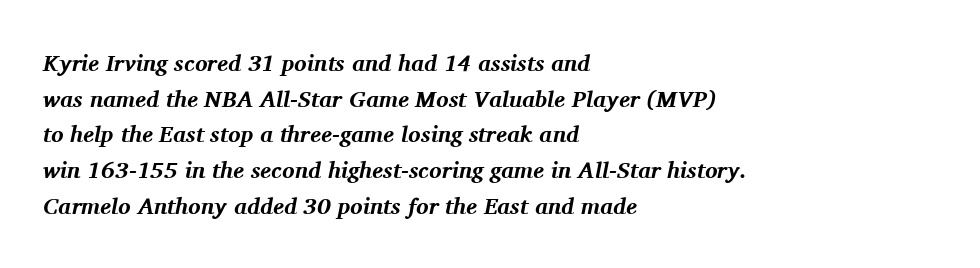
The image shows 23 px bold type, italic (leaning right); set left-aligned, normal line spacing (1.55x), normal letter spacing, not underlined.
